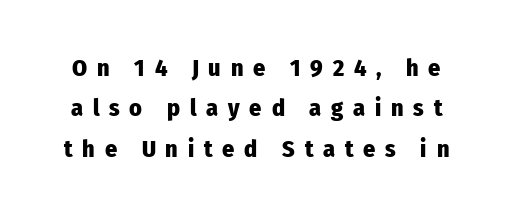
Q: Is the text bold? A: Yes.
Q: Is the text italic (slanted)? A: No, it is upright.
Q: Is the text underlined? A: No.
Q: Is the spacing between letters normal or unusually wide? A: Unusually wide.
Q: Is the spacing between lines tight, normal or loose? A: Normal.
